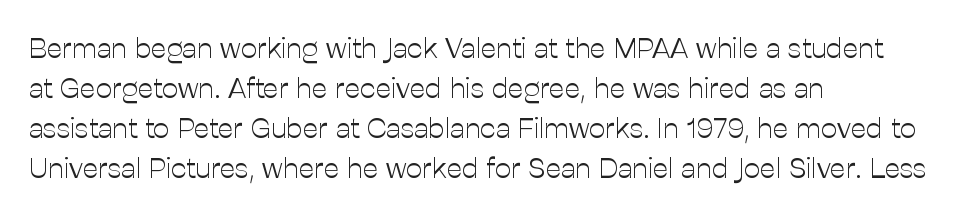
These lines stack with their left ends in a neat column. This is not heavy type; no bold has been used. Quick note: interline space is typical. The axis of the letterforms is exactly vertical. This sample has the flowing, uneven cadence of proportional lettering.
